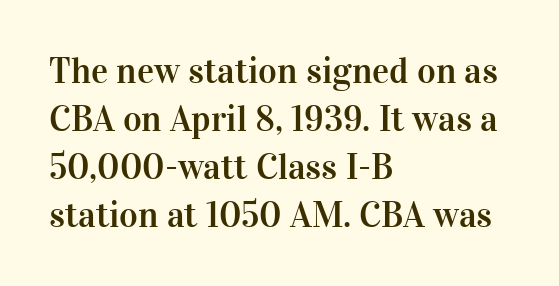
The image shows 36 px serif type, upright; set left-aligned, normal line spacing (1.33x), normal letter spacing, not underlined; high stroke contrast and a medium x-height.
